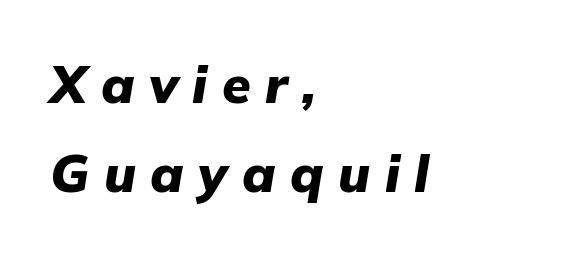
{"italic": "yes", "lean": "right", "slant_degrees": 9, "bold": "yes", "weight": "heavy", "width": "normal", "stroke_contrast": "low", "x_height": "medium", "monospaced": "no", "underline": "no", "align": "left", "line_spacing_ratio": 1.71, "letter_spacing": "wide", "letter_spacing_em": 0.28, "glyph_px": 52}
